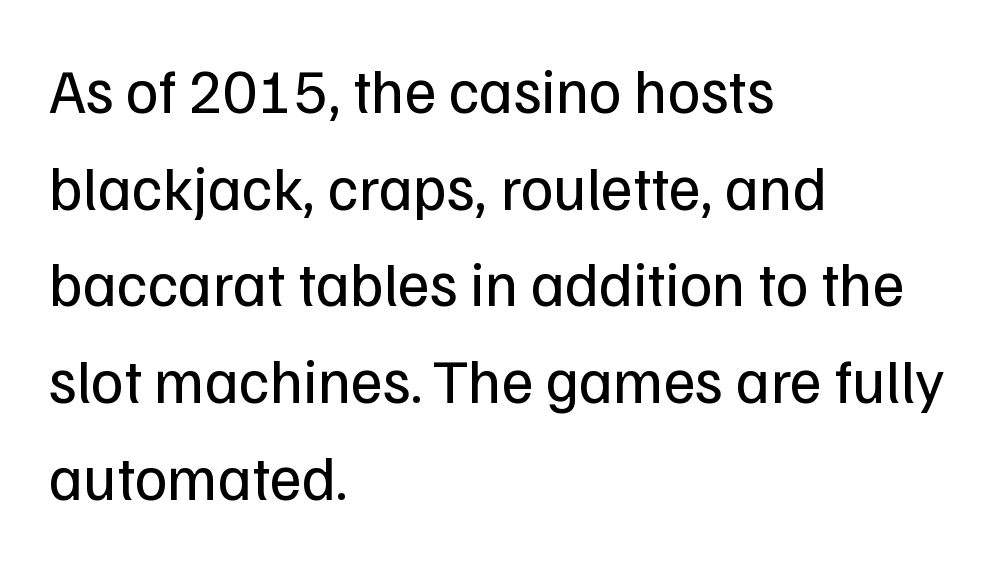
{"serif": "no", "italic": "no", "bold": "no", "weight": "regular", "width": "normal", "stroke_contrast": "low", "x_height": "medium", "monospaced": "no", "underline": "no", "align": "left", "line_spacing": "normal", "line_spacing_ratio": 1.56, "letter_spacing": "normal", "letter_spacing_em": 0.0, "glyph_px": 62}
